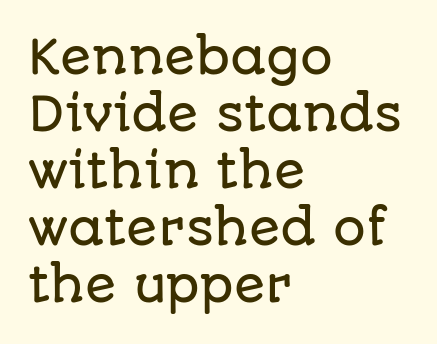
Examine the stroke ends and you'll find no serifs. Here the designer chose a conventional face with non-uniform glyph widths. In terms of letterspacing, this is plain default setting. Anything drawn beneath the words? Only blank space.
